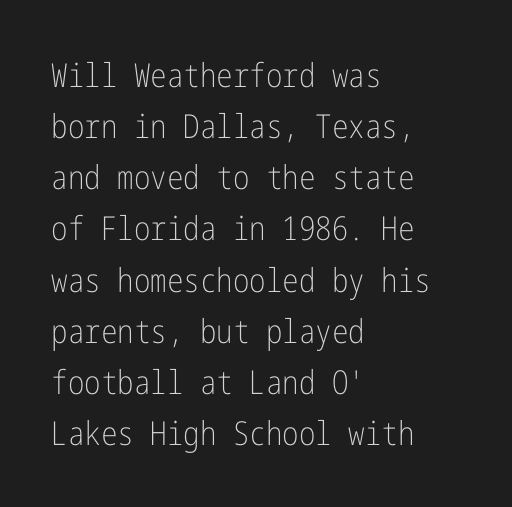
The image shows 33 px light, condensed sans-serif type, upright; set left-aligned, normal line spacing (1.55x), normal letter spacing, not underlined; low stroke contrast and a medium x-height.
